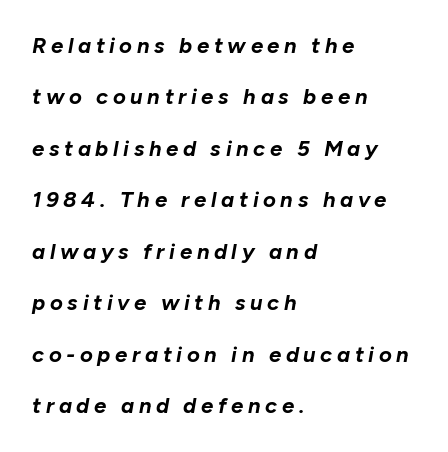
{"italic": "yes", "lean": "right", "slant_degrees": 10, "bold": "yes", "underline": "no", "align": "left", "line_spacing": "loose", "line_spacing_ratio": 2.34, "letter_spacing": "wide", "letter_spacing_em": 0.21, "glyph_px": 22}
